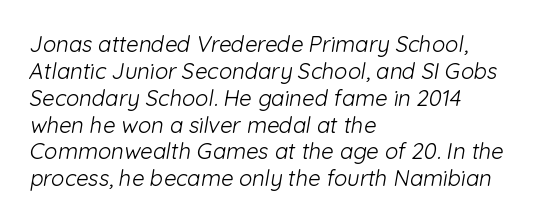
{"bold": "no", "underline": "no", "align": "left", "line_spacing_ratio": 1.22, "letter_spacing": "normal", "letter_spacing_em": 0.0, "glyph_px": 22}
